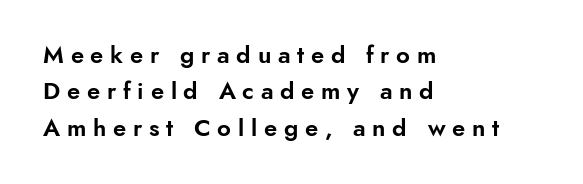
Horizontally, the lines are justified to the leading edge only. Baseline-to-baseline distance is the conventional proportion of letter height. The letters stand straight up with perfectly vertical stems. Bare-footed words on every line.
